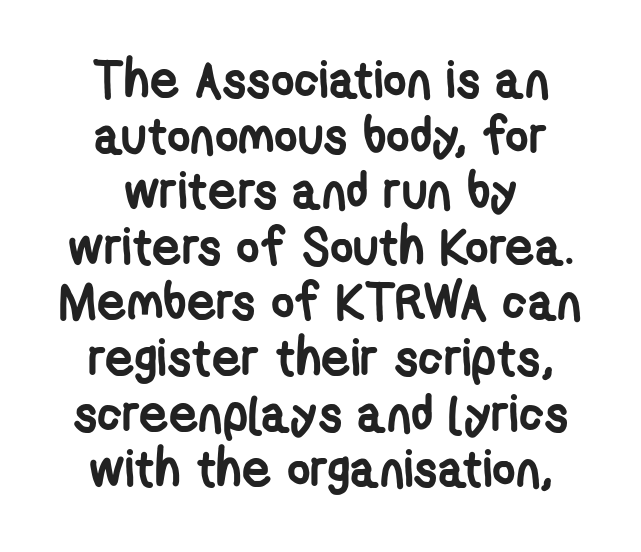
The image shows 51 px semibold, condensed sans-serif type; set tight line spacing (1.09x), normal letter spacing, not underlined; low stroke contrast and a medium x-height.
